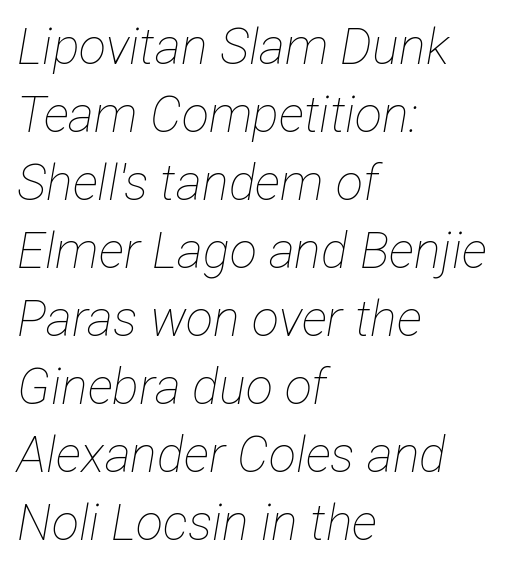
Q: Is the text bold? A: No.
Q: Is the text italic (slanted)? A: Yes, it leans right by about 12 degrees.
Q: Is the text underlined? A: No.
Q: How is the paragraph aligned? A: Left-aligned.
Q: Is the spacing between letters normal or unusually wide? A: Normal.
Q: Is the spacing between lines tight, normal or loose? A: Normal.
Q: Width (condensed, normal, or wide)? A: Condensed.
Q: Stroke contrast? A: Low.
Q: x-height? A: Medium.
Q: Monospaced? A: No.
